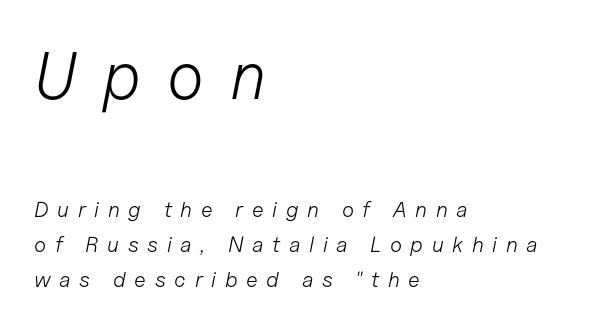
These lines are rendered in a variable-pitch font. The rows are spaced the way most documents space them. The initial chunk of copy outweighs the following chunk in type size. In terms of posture, this sample is oblique.
